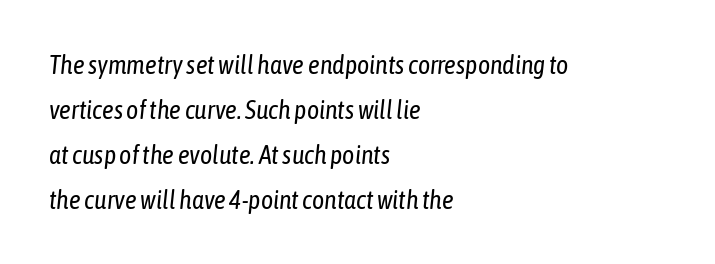
Tracking here is standard; glyphs follow each other at the usual distance. The area under the type is left untouched. Horizontally, the lines are justified to the leading edge only. Stems and bowls with no extra thickness — not bold.
